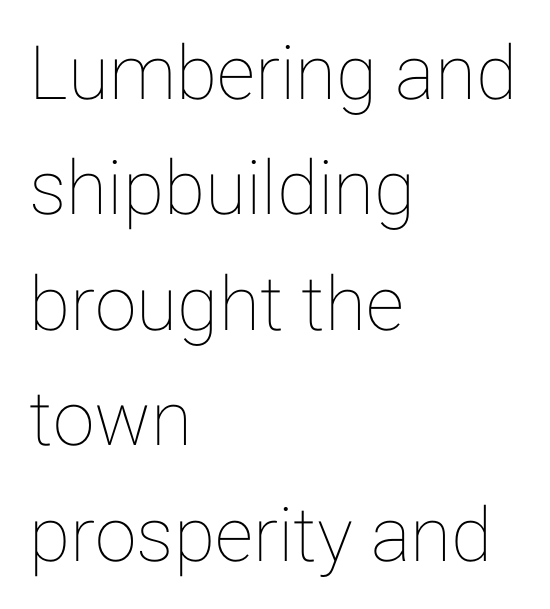
{"italic": "no", "width": "normal", "stroke_contrast": "low", "x_height": "medium", "monospaced": "no", "underline": "no", "align": "left", "line_spacing": "normal", "line_spacing_ratio": 1.54, "letter_spacing": "normal", "letter_spacing_em": 0.0, "glyph_px": 75}
